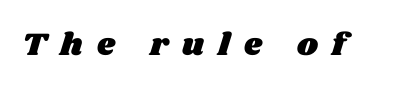
Q: Is the text underlined? A: No.
Q: Is the spacing between letters normal or unusually wide? A: Unusually wide.
Q: Width (condensed, normal, or wide)? A: Wide.
Q: Stroke contrast? A: Medium.
Q: x-height? A: Large.
Q: Monospaced? A: No.
